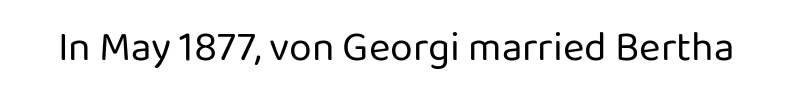
{"serif": "no", "italic": "no", "bold": "no", "weight": "regular", "width": "normal", "stroke_contrast": "low", "x_height": "medium", "monospaced": "no", "underline": "no", "letter_spacing": "normal", "letter_spacing_em": 0.0, "glyph_px": 41}
